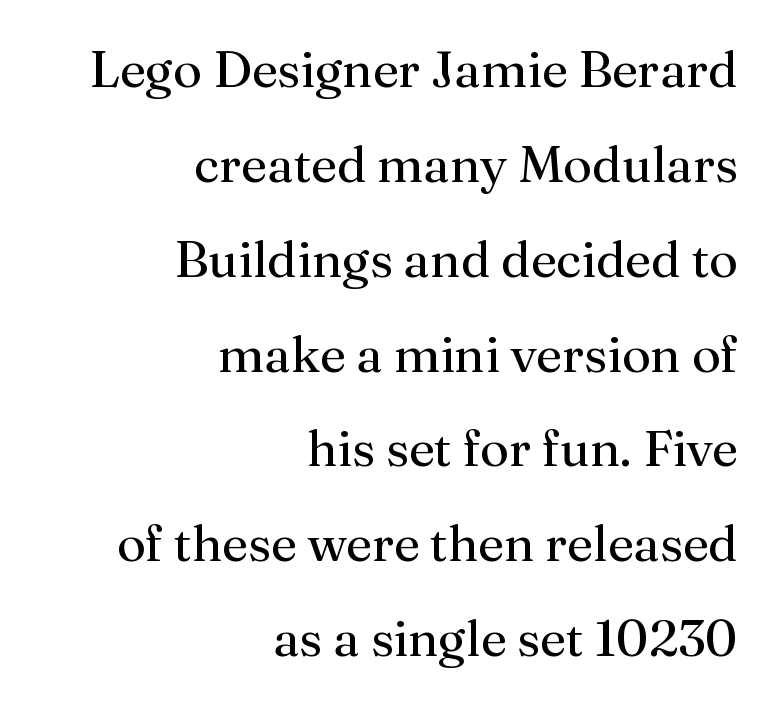
Bold? No — there's no thickening of the strokes. The font's upright variant was chosen for this text. Glance below the letters and you will spot only blank space. Is this a fixed-width face? No — the glyphs have proportional, varying widths. Note: serifs present on the glyphs.
